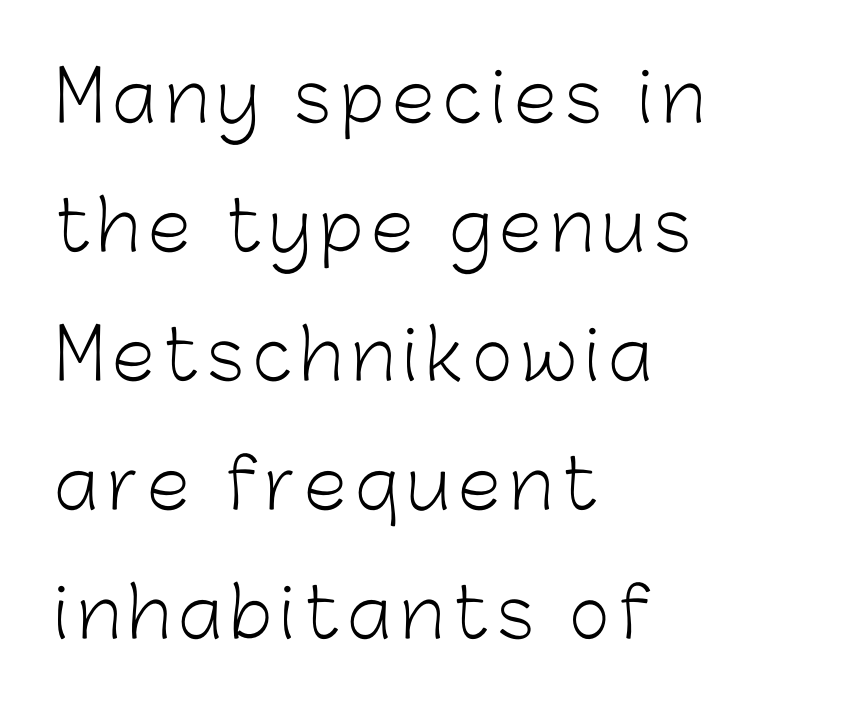
The passage shown is typeset with a sans-serif family. Unlike italic type, these characters show no tilt at all. Unmarked baselines from the first word to the last. Here the designer chose a conventional face with non-uniform glyph widths. Is the block centered? No — it sits flush against the left margin. Stem width sits at or under what a default text font uses.
